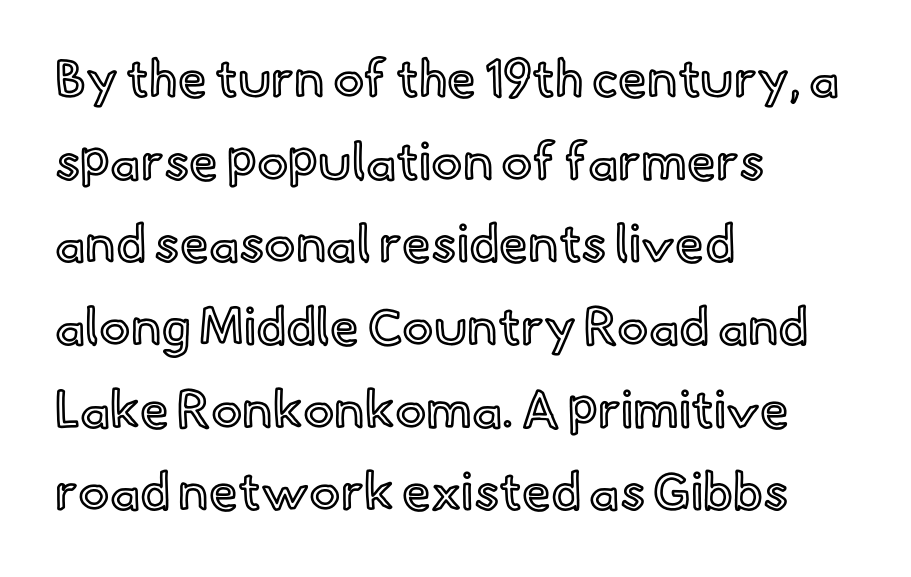
Caption: multi-line text, flush left, ragged right. These lines were composed using upright roman letters. Anything drawn beneath the words? Only blank space. Vertical spacing — default. A typesetter would call this zero additional tracking.
